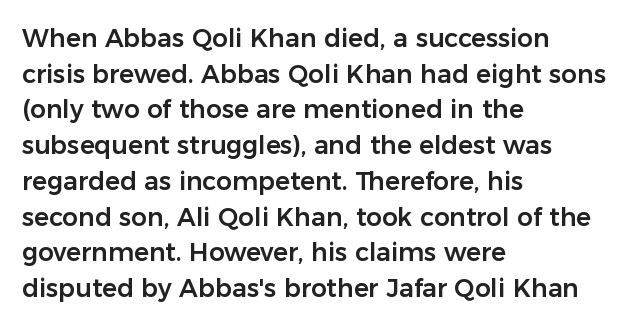
{"italic": "no", "underline": "no", "align": "left", "line_spacing": "normal", "line_spacing_ratio": 1.43, "letter_spacing": "normal", "letter_spacing_em": 0.0, "glyph_px": 25}
